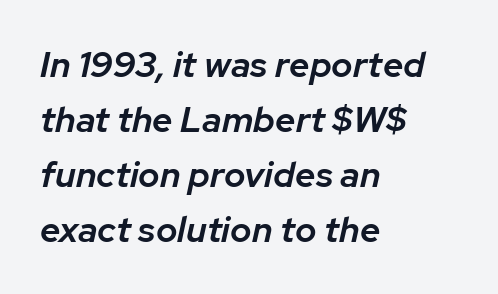
The image shows 36 px semibold type, italic (leaning right); set left-aligned, normal line spacing (1.53x), normal letter spacing, not underlined; low stroke contrast and a medium x-height.
